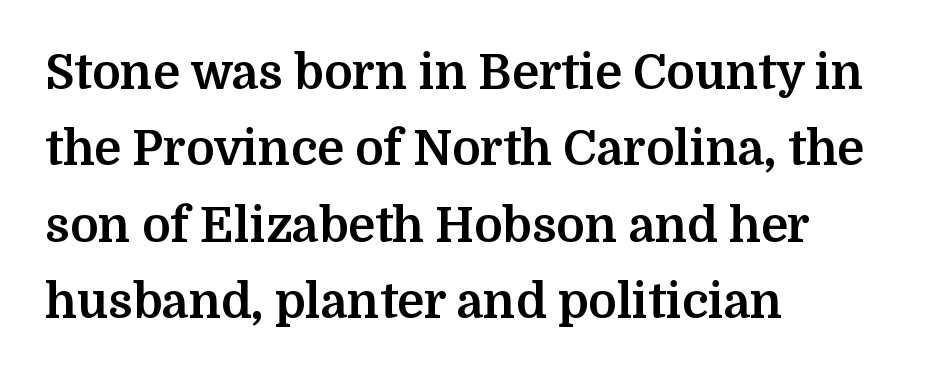
{"serif": "yes", "italic": "no", "bold": "yes", "weight": "bold", "width": "normal", "stroke_contrast": "medium", "x_height": "medium", "monospaced": "no", "underline": "no", "align": "left", "line_spacing": "normal", "line_spacing_ratio": 1.59, "letter_spacing": "normal", "letter_spacing_em": 0.0, "glyph_px": 48}
